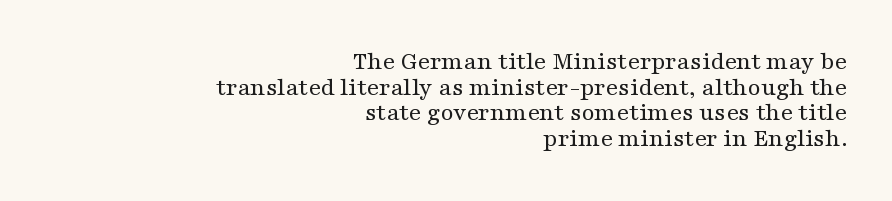
{"italic": "no", "bold": "no", "underline": "no", "align": "right", "line_spacing": "tight", "line_spacing_ratio": 0.99, "letter_spacing": "normal", "letter_spacing_em": 0.0, "glyph_px": 26}
